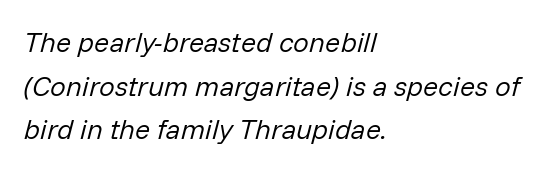
{"italic": "yes", "lean": "right", "slant_degrees": 14, "bold": "no", "weight": "regular", "width": "normal", "stroke_contrast": "low", "x_height": "medium", "monospaced": "no", "underline": "no", "align": "left", "line_spacing": "normal", "line_spacing_ratio": 1.56, "letter_spacing": "normal", "letter_spacing_em": 0.0, "glyph_px": 28}
